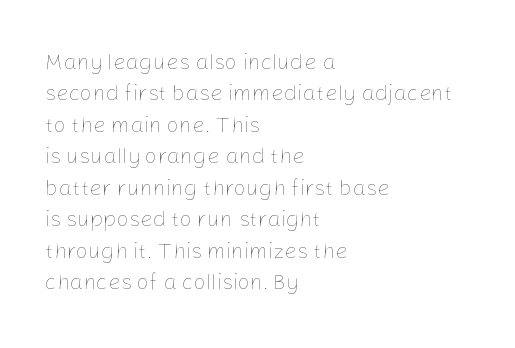
{"italic": "no", "bold": "no", "underline": "no", "align": "left", "line_spacing": "normal", "line_spacing_ratio": 1.43, "letter_spacing": "normal", "letter_spacing_em": 0.0, "glyph_px": 22}
